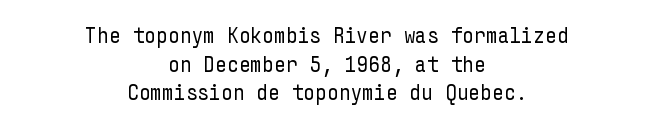
No italicization has been applied; the sample stays upright. Unmarked baselines from the first word to the last. Weight class: somewhere from thin through regular. Inter-character spacing is left at the font's built-in metrics. Horizontally, the lines are justified to the midpoint only.
